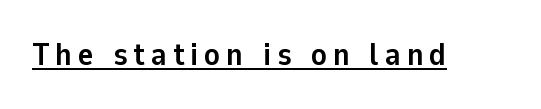
The image shows 32 px semibold sans-serif type, upright; set underlined; low stroke contrast and a medium x-height.
